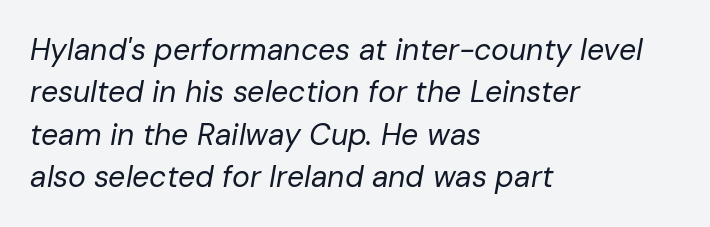
{"italic": "yes", "lean": "right", "slant_degrees": 10, "bold": "no", "weight": "regular", "width": "normal", "stroke_contrast": "low", "x_height": "medium", "monospaced": "no", "underline": "no", "align": "left", "line_spacing": "normal", "line_spacing_ratio": 1.41, "letter_spacing": "normal", "letter_spacing_em": 0.0, "glyph_px": 30}
